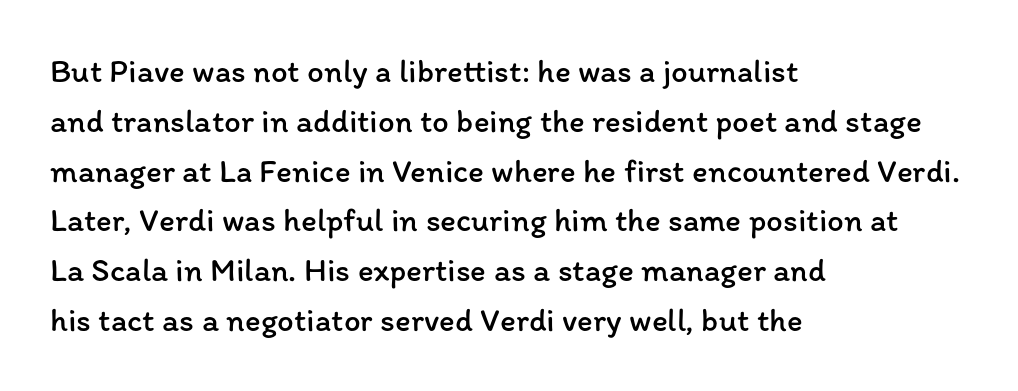
{"italic": "no", "bold": "no", "weight": "regular", "width": "normal", "stroke_contrast": "low", "x_height": "medium", "monospaced": "no", "underline": "no", "align": "left", "line_spacing": "normal", "line_spacing_ratio": 1.51, "letter_spacing": "normal", "letter_spacing_em": 0.0, "glyph_px": 33}
